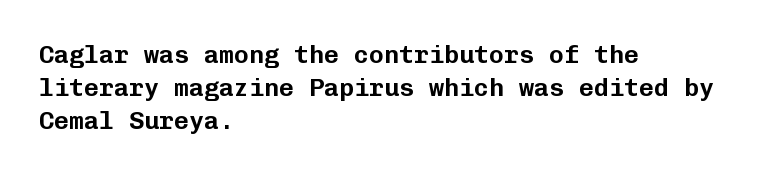
Q: Is the text italic (slanted)? A: No, it is upright.
Q: Is the text underlined? A: No.
Q: How is the paragraph aligned? A: Left-aligned.
Q: Is the spacing between letters normal or unusually wide? A: Normal.
Q: Is the spacing between lines tight, normal or loose? A: Normal.
